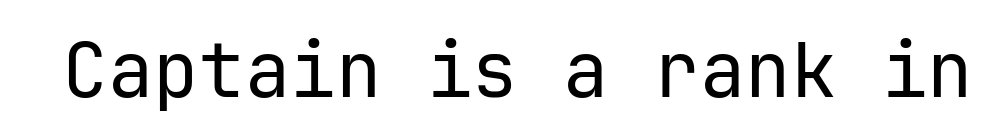
{"serif": "no", "italic": "no", "bold": "no", "weight": "regular", "width": "normal", "stroke_contrast": "low", "x_height": "medium", "underline": "no", "letter_spacing": "normal", "letter_spacing_em": 0.0, "glyph_px": 76}
